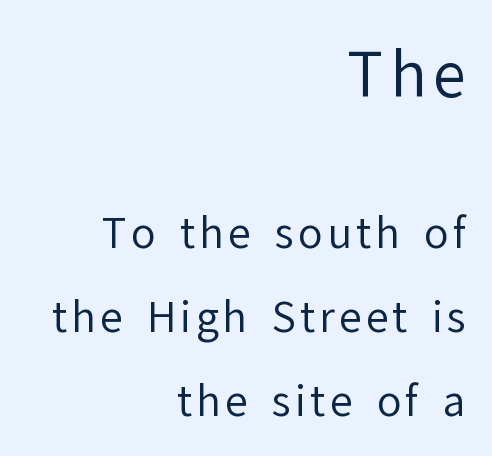
Large over small — that's the arrangement of the two blocks here. A sans-serif font was chosen for this passage. How would I describe the line gaps? Wide and relaxed. Nothing heavy about these letters — not bold at all.
